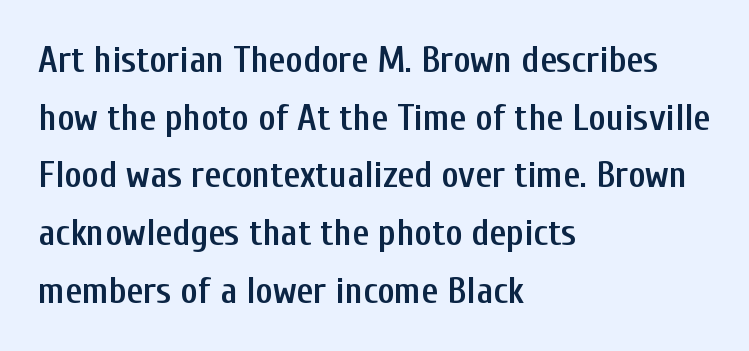
The strip under each line holds only bare page. In terms of posture, this sample is upright. Successive baselines arrive at the customary interval. Are there feet on the stems? There aren't — it's a sans. Here the glyphs are tracked normally, forming tight word shapes. This rendering uses left alignment, leaving the right contour irregular.
